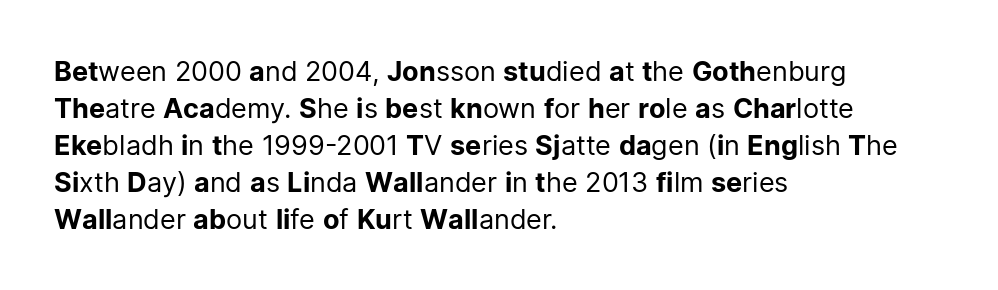
The image shows 27 px text type, upright; set left-aligned, normal line spacing (1.37x), normal letter spacing, not underlined.
